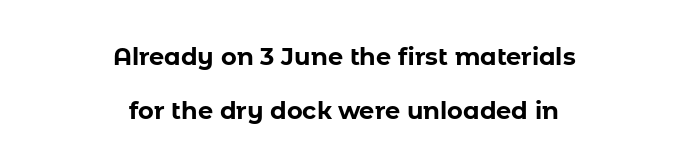
Q: Is the text bold? A: Yes.
Q: Is the text italic (slanted)? A: No, it is upright.
Q: Is the text underlined? A: No.
Q: How is the paragraph aligned? A: Centered.
Q: Is the spacing between letters normal or unusually wide? A: Normal.
Q: Is the spacing between lines tight, normal or loose? A: Loose.
